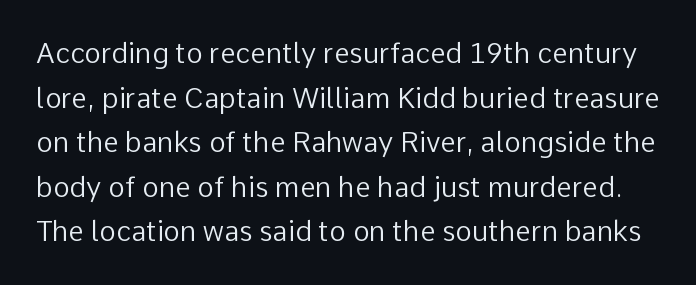
Q: Is the text bold? A: No.
Q: Is the text italic (slanted)? A: No, it is upright.
Q: Is the typeface a serif or a sans-serif typeface? A: Sans-serif.
Q: Is the text underlined? A: No.
Q: Is the spacing between letters normal or unusually wide? A: Normal.
Q: Is the spacing between lines tight, normal or loose? A: Normal.
Q: Width (condensed, normal, or wide)? A: Normal.
Q: Stroke contrast? A: Low.
Q: x-height? A: Medium.
Q: Monospaced? A: No.
